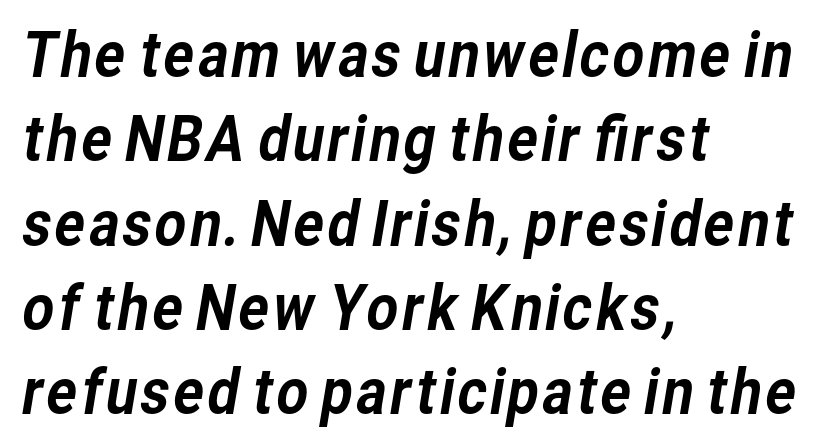
{"serif": "no", "width": "normal", "stroke_contrast": "low", "x_height": "medium", "monospaced": "no", "underline": "no", "align": "left", "line_spacing": "normal", "line_spacing_ratio": 1.36, "letter_spacing": "normal", "letter_spacing_em": 0.0, "glyph_px": 62}
